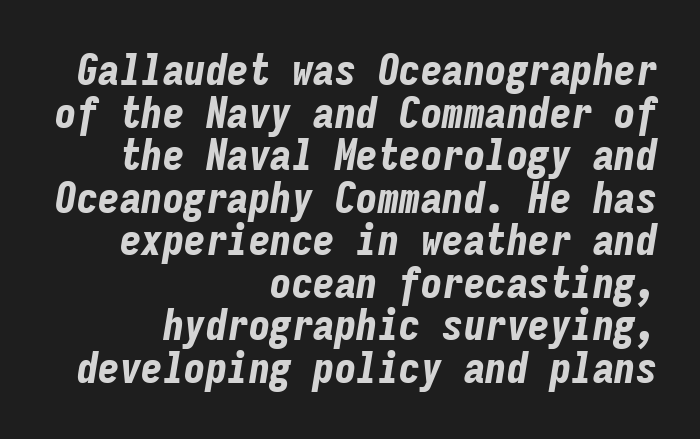
The image shows 43 px bold, condensed type, italic (leaning right), monospaced; set right-aligned, tight line spacing (0.99x), normal letter spacing, not underlined; low stroke contrast and a medium x-height.
